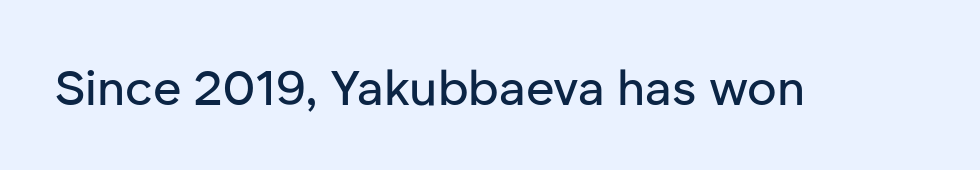
The image shows 49 px sans-serif type, upright; set normal letter spacing, not underlined; low stroke contrast and a medium x-height.
